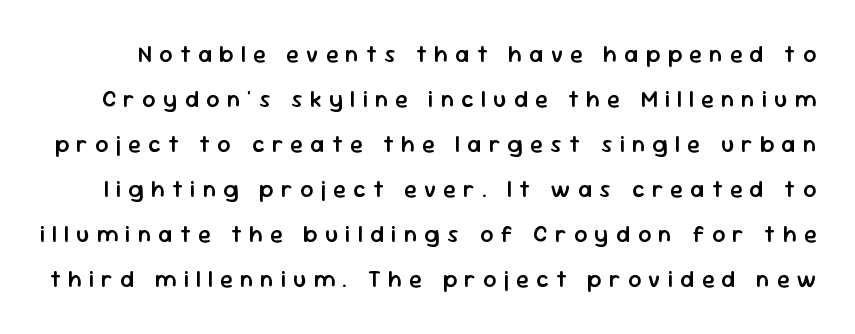
The image shows 23 px text type, upright; set loose line spacing (1.96x), unusually wide letter spacing (+0.32 em), not underlined.
